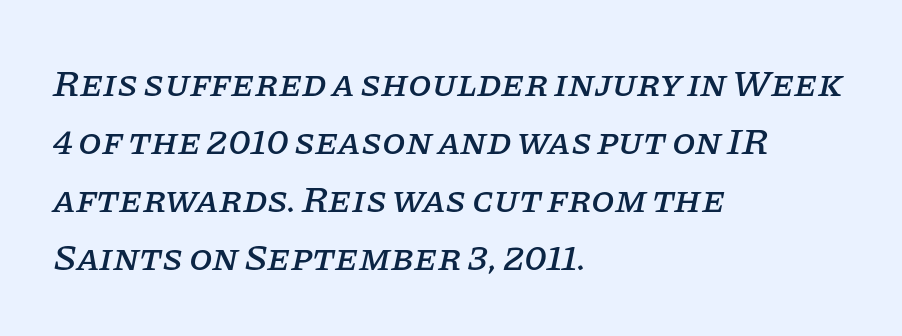
Q: Is the text italic (slanted)? A: Yes, it leans right by about 11 degrees.
Q: Is the typeface a serif or a sans-serif typeface? A: Serif.
Q: Is the text underlined? A: No.
Q: How is the paragraph aligned? A: Left-aligned.
Q: Is the spacing between letters normal or unusually wide? A: Normal.
Q: Is the spacing between lines tight, normal or loose? A: Normal.
Q: Width (condensed, normal, or wide)? A: Normal.
Q: Stroke contrast? A: Low.
Q: x-height? A: Large.
Q: Monospaced? A: No.
